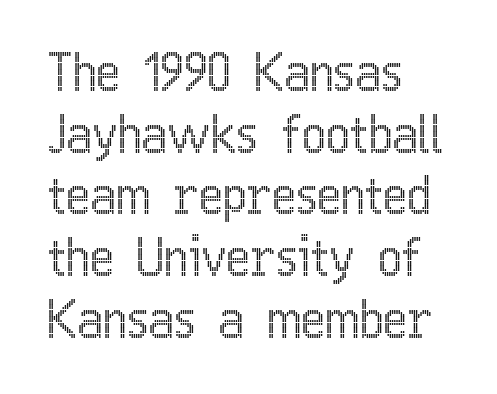
The image shows 51 px condensed type, upright; set left-aligned, line spacing 1.21x, normal letter spacing, not underlined; a medium x-height.
